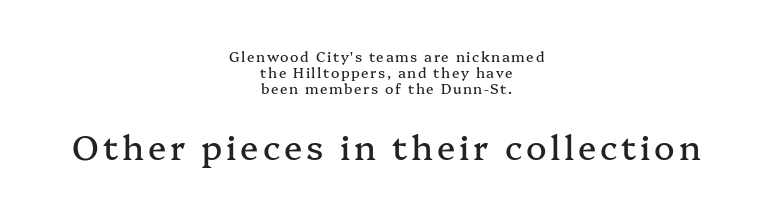
Q: Is the text italic (slanted)? A: No, it is upright.
Q: Is the typeface a serif or a sans-serif typeface? A: Serif.
Q: Is the text underlined? A: No.
Q: How is the paragraph aligned? A: Centered.
Q: Is the spacing between lines tight, normal or loose? A: Tight.
Q: Which block of text is set in a larger size, the first (top) or the second (bottom)? A: The second (bottom) one.
Q: Width (condensed, normal, or wide)? A: Normal.
Q: Stroke contrast? A: Medium.
Q: x-height? A: Medium.
Q: Monospaced? A: No.
